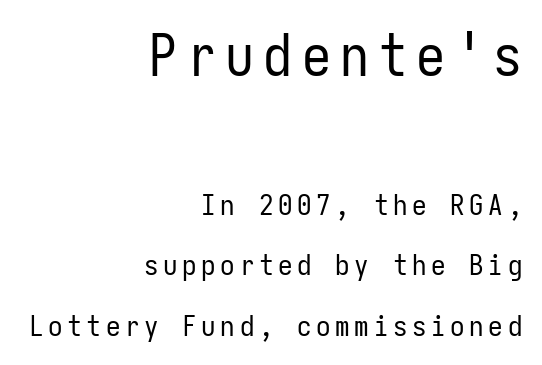
Q: Is the text bold? A: No.
Q: Is the text italic (slanted)? A: No, it is upright.
Q: Is the typeface a serif or a sans-serif typeface? A: Sans-serif.
Q: Is the text underlined? A: No.
Q: How is the paragraph aligned? A: Right-aligned.
Q: Is the spacing between lines tight, normal or loose? A: Loose.
Q: Which block of text is set in a larger size, the first (top) or the second (bottom)? A: The first (top) one.
Q: Width (condensed, normal, or wide)? A: Condensed.
Q: Stroke contrast? A: Low.
Q: x-height? A: Medium.
Q: Monospaced? A: Yes.
